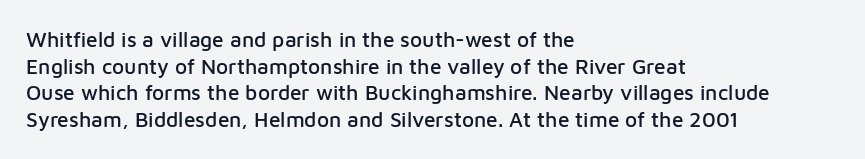
Q: Is the text italic (slanted)? A: No, it is upright.
Q: Is the text underlined? A: No.
Q: How is the paragraph aligned? A: Left-aligned.
Q: Is the spacing between letters normal or unusually wide? A: Normal.
Q: Is the spacing between lines tight, normal or loose? A: Normal.
